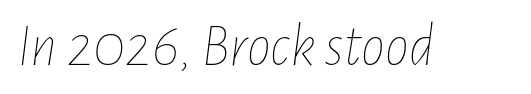
{"italic": "yes", "lean": "right", "slant_degrees": 7, "bold": "no", "weight": "thin", "width": "condensed", "stroke_contrast": "low", "x_height": "medium", "monospaced": "no", "underline": "no", "letter_spacing": "normal", "letter_spacing_em": 0.0, "glyph_px": 60}
